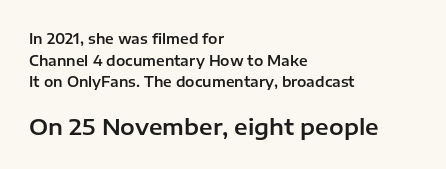
Q: Is the text italic (slanted)? A: No, it is upright.
Q: Is the text underlined? A: No.
Q: How is the paragraph aligned? A: Left-aligned.
Q: Is the spacing between letters normal or unusually wide? A: Normal.
Q: Is the spacing between lines tight, normal or loose? A: Normal.
Q: Which block of text is set in a larger size, the first (top) or the second (bottom)? A: The second (bottom) one.
